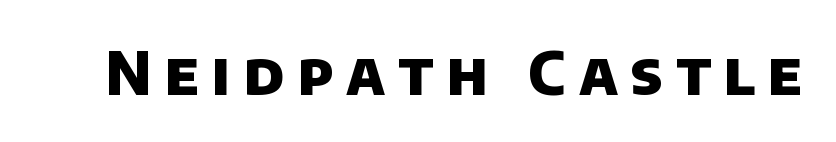
The rendering shows plain stroke endings on the letterforms — a sans-serif design. The string is rendered with underlining switched off. Note the varied advance widths — an 'i' is clearly narrower than an 'm'. Does the weight exceed regular? Yes, all the way to bold. Tracking value appears strongly positive — letters spread wide.
